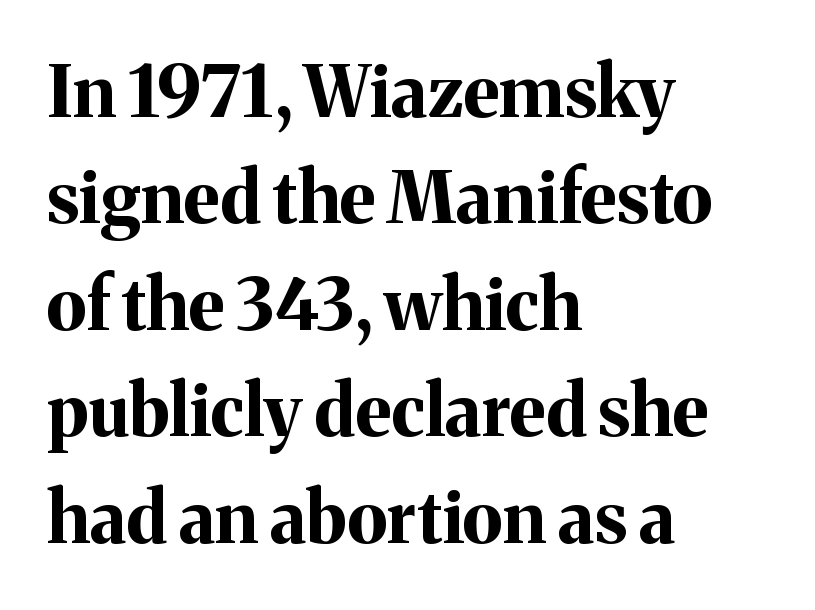
A bare baseline throughout the passage. A typesetter would mark this as roman, not italic. Left-aligned paragraph, ragged on the right. The typeface chosen for these lines features serifs. Spacing between characters is what you'd get straight out of the box. The rendering uses natural spacing where letterforms have individual widths.
